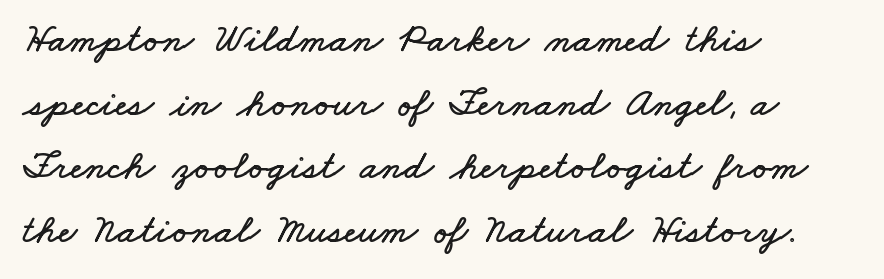
The image shows 41 px wide type; set left-aligned, normal line spacing (1.55x), normal letter spacing, not underlined; low stroke contrast and a small x-height.
